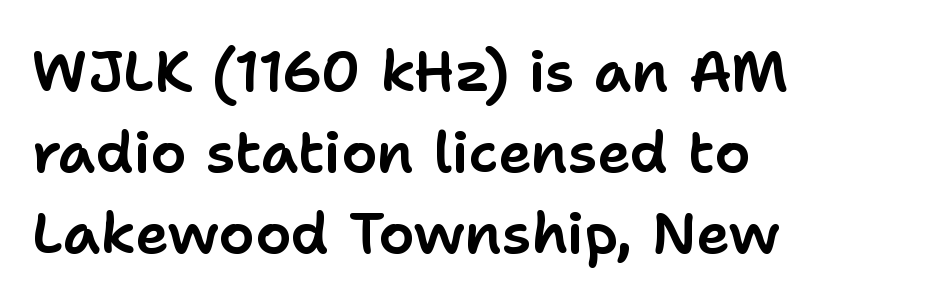
The image shows 57 px sans-serif type, upright; set left-aligned, normal line spacing (1.42x), normal letter spacing, not underlined; low stroke contrast and a medium x-height.
